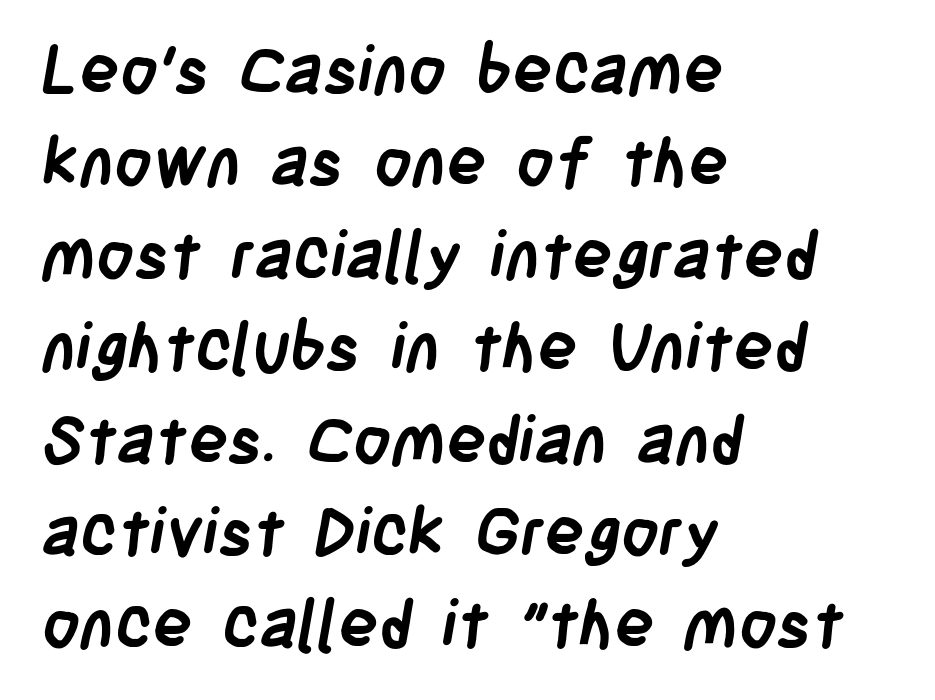
Q: Is the text bold? A: Yes.
Q: Is the typeface a serif or a sans-serif typeface? A: Sans-serif.
Q: Is the text underlined? A: No.
Q: How is the paragraph aligned? A: Left-aligned.
Q: Is the spacing between letters normal or unusually wide? A: Normal.
Q: Is the spacing between lines tight, normal or loose? A: Normal.
Q: Width (condensed, normal, or wide)? A: Condensed.
Q: Stroke contrast? A: Low.
Q: x-height? A: Large.
Q: Monospaced? A: No.
